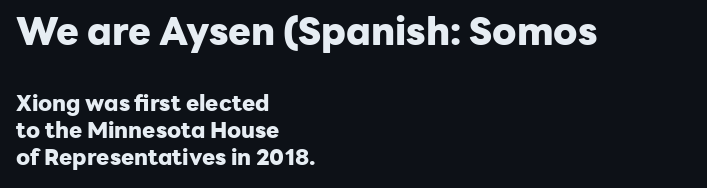
Bold? Absolutely — the strokes are thick and heavy. No feet cap the strokes, marking this as sans-serif type. The letterforms sit shoulder to shoulder at normal distance. The rag falls on the right side of this text block. A typesetter would mark this as roman, not italic.
